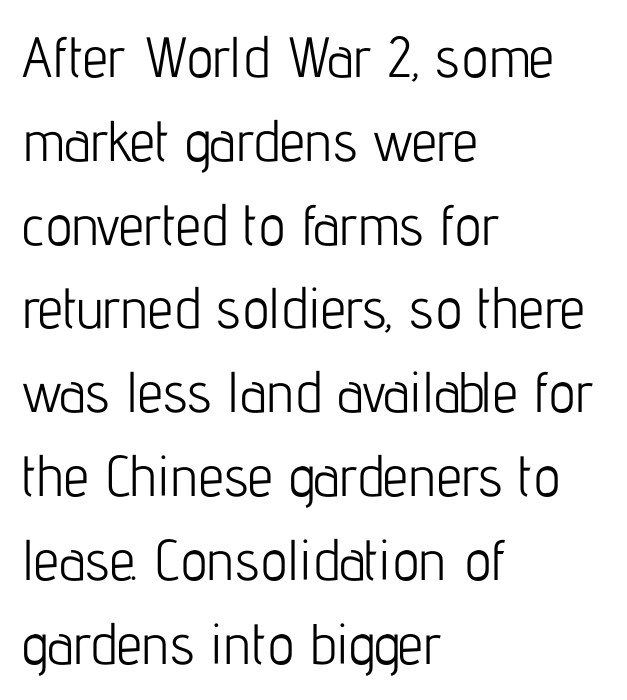
{"serif": "no", "italic": "no", "bold": "no", "weight": "light", "width": "condensed", "stroke_contrast": "low", "x_height": "medium", "monospaced": "no", "underline": "no", "align": "left", "line_spacing": "normal", "line_spacing_ratio": 1.47, "letter_spacing": "normal", "letter_spacing_em": 0.0, "glyph_px": 57}
